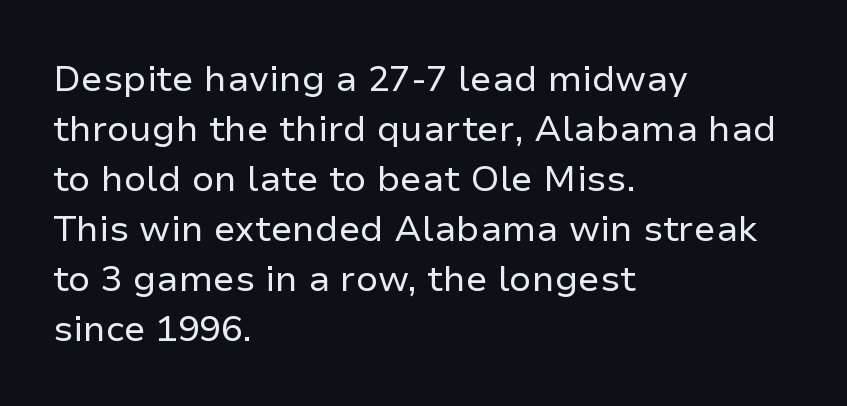
{"serif": "no", "italic": "no", "bold": "no", "weight": "regular", "width": "normal", "stroke_contrast": "low", "x_height": "medium", "monospaced": "no", "underline": "no", "align": "left", "line_spacing": "normal", "line_spacing_ratio": 1.39, "letter_spacing": "normal", "letter_spacing_em": 0.0, "glyph_px": 36}
